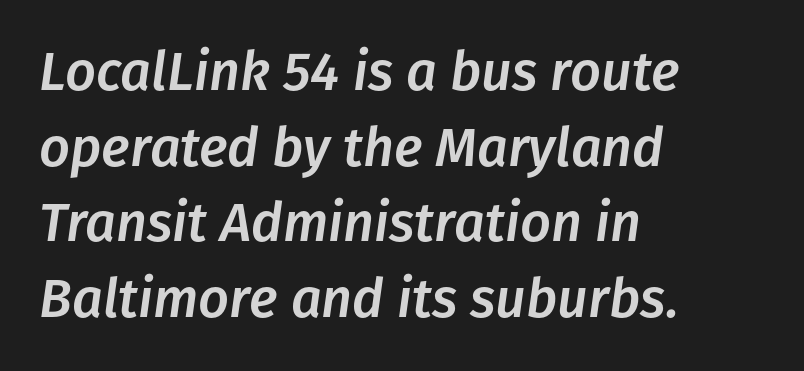
Q: Is the text italic (slanted)? A: Yes, it leans right by about 8 degrees.
Q: Is the text underlined? A: No.
Q: How is the paragraph aligned? A: Left-aligned.
Q: Is the spacing between letters normal or unusually wide? A: Normal.
Q: Is the spacing between lines tight, normal or loose? A: Normal.
Q: Width (condensed, normal, or wide)? A: Normal.
Q: Stroke contrast? A: Low.
Q: x-height? A: Medium.
Q: Monospaced? A: No.
